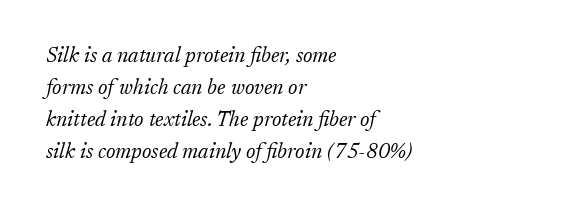
Q: Is the text bold? A: No.
Q: Is the text italic (slanted)? A: Yes, it leans right by about 17 degrees.
Q: Is the text underlined? A: No.
Q: How is the paragraph aligned? A: Left-aligned.
Q: Is the spacing between letters normal or unusually wide? A: Normal.
Q: Is the spacing between lines tight, normal or loose? A: Normal.
